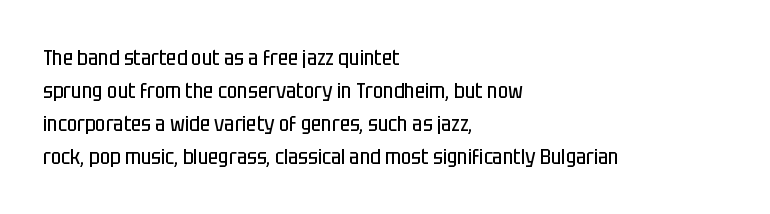
The image shows 22 px text type, upright; set left-aligned, normal line spacing (1.5x), normal letter spacing, not underlined.
